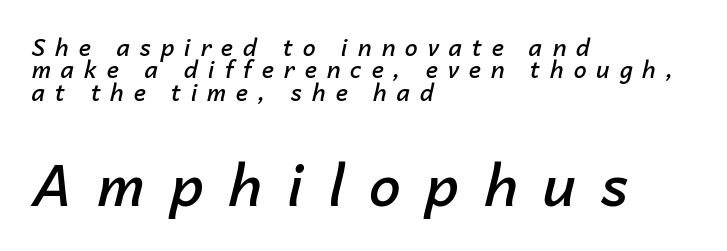
The image shows 57 px semibold type, italic (leaning right); set left-aligned, tight line spacing (0.97x), unusually wide letter spacing (+0.43 em), not underlined; the second (bottom) block is 2.48x larger; low stroke contrast and a medium x-height.
